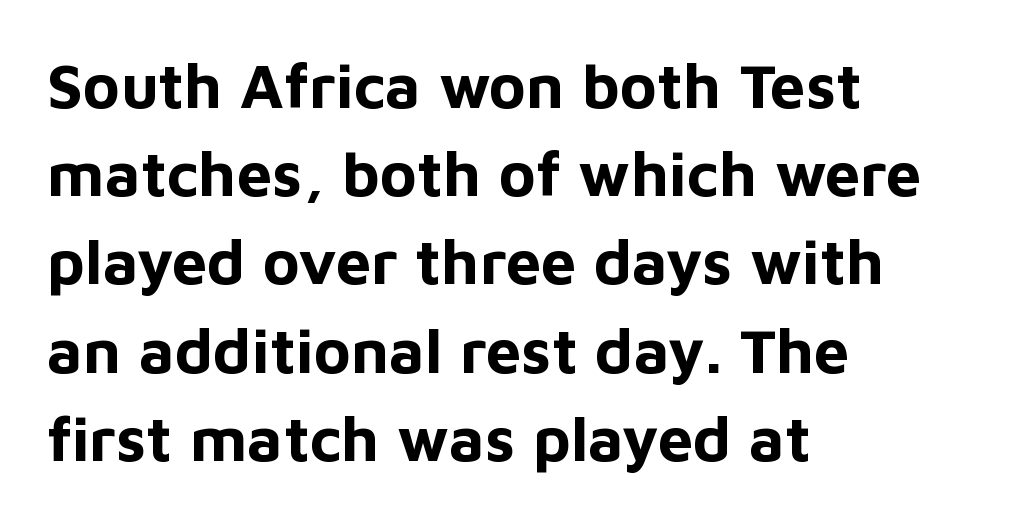
{"serif": "no", "italic": "no", "bold": "yes", "weight": "bold", "width": "normal", "stroke_contrast": "low", "x_height": "medium", "monospaced": "no", "underline": "no", "align": "left", "line_spacing": "normal", "line_spacing_ratio": 1.4, "letter_spacing": "normal", "letter_spacing_em": 0.0, "glyph_px": 63}
